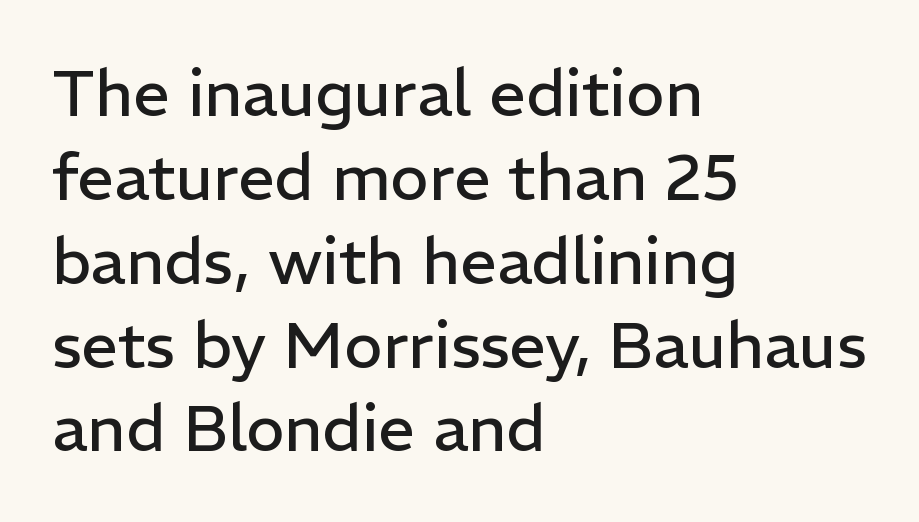
Baseline-to-baseline distance is the conventional proportion of letter height. Leftover space on each line is placed entirely after the last word. If you drew a line through each stem, it would be perfectly vertical. Descender tails drop into unmarked territory. Is this a sans? Yes — the strokes have no serifs. Proportional: the letters do not fall into vertical columns.
